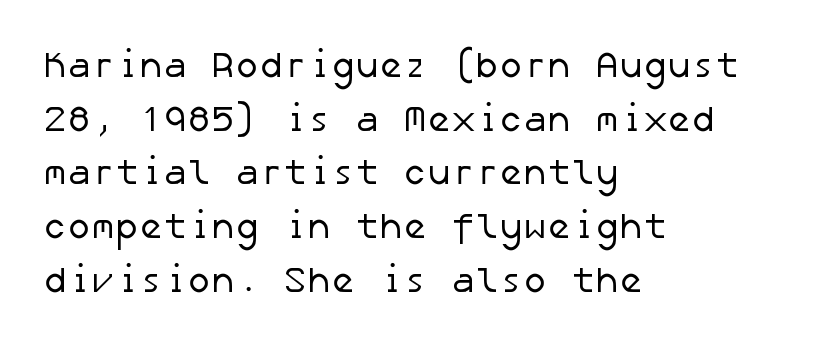
Nope, no serifs anywhere on these letters. A light-to-regular cut is what we see here. Caption: multi-line text, flush left, ragged right. This sample uses plain, unmodified letter spacing.
